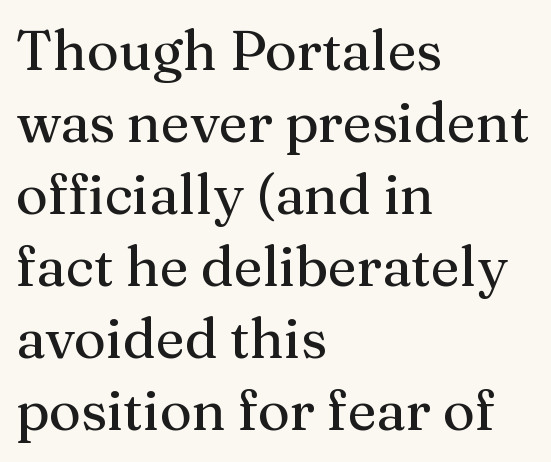
The image shows 55 px serif type, upright; set left-aligned, normal line spacing (1.31x), normal letter spacing, not underlined; medium stroke contrast and a medium x-height.
